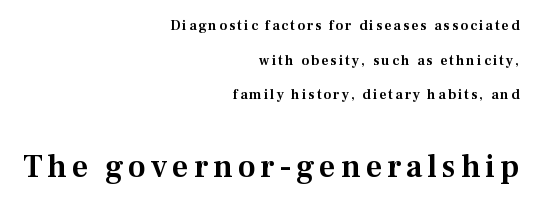
Q: Is the text italic (slanted)? A: No, it is upright.
Q: Is the typeface a serif or a sans-serif typeface? A: Serif.
Q: Is the text underlined? A: No.
Q: How is the paragraph aligned? A: Right-aligned.
Q: Is the spacing between lines tight, normal or loose? A: Loose.
Q: Which block of text is set in a larger size, the first (top) or the second (bottom)? A: The second (bottom) one.
Q: Width (condensed, normal, or wide)? A: Normal.
Q: Stroke contrast? A: Medium.
Q: x-height? A: Medium.
Q: Monospaced? A: No.
